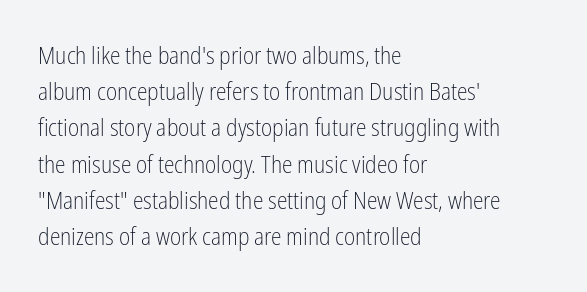
Q: Is the text bold? A: No.
Q: Is the text italic (slanted)? A: No, it is upright.
Q: Is the text underlined? A: No.
Q: How is the paragraph aligned? A: Left-aligned.
Q: Is the spacing between letters normal or unusually wide? A: Normal.
Q: Is the spacing between lines tight, normal or loose? A: Normal.
